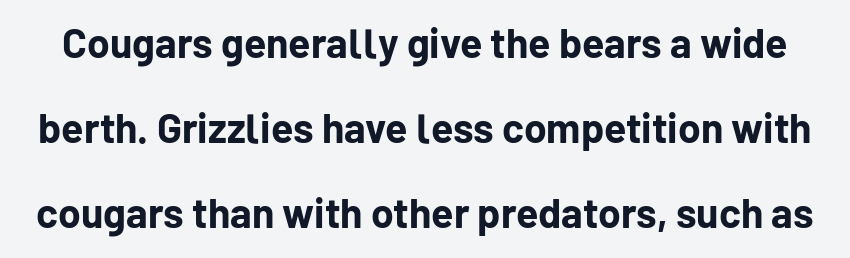
The face used here is rendered with its standard letterfit. Quick note: not italic, upright. These lines carry a lot of weight — the face is fully bold. Stroke terminals: plain, sans-serif. The space directly below the letters is spotless. Successive baselines arrive slowly, with a big drop between each.
